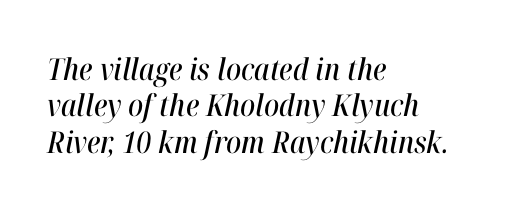
Q: Is the text italic (slanted)? A: Yes, it leans right by about 12 degrees.
Q: Is the text underlined? A: No.
Q: How is the paragraph aligned? A: Left-aligned.
Q: Is the spacing between letters normal or unusually wide? A: Normal.
Q: Width (condensed, normal, or wide)? A: Condensed.
Q: Stroke contrast? A: High.
Q: x-height? A: Medium.
Q: Monospaced? A: No.
